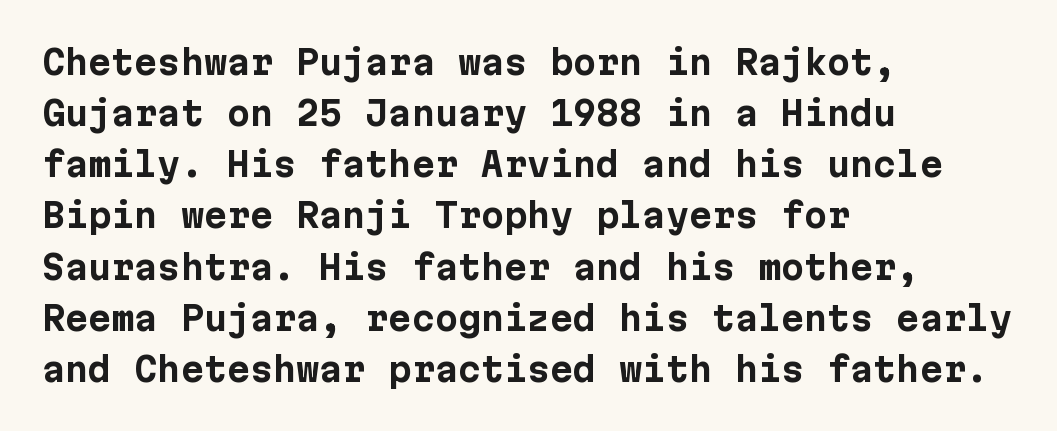
{"serif": "no", "italic": "no", "bold": "yes", "weight": "bold", "width": "normal", "stroke_contrast": "low", "x_height": "medium", "underline": "no", "align": "left", "line_spacing": "normal", "line_spacing_ratio": 1.55, "letter_spacing": "normal", "letter_spacing_em": 0.0, "glyph_px": 33}
